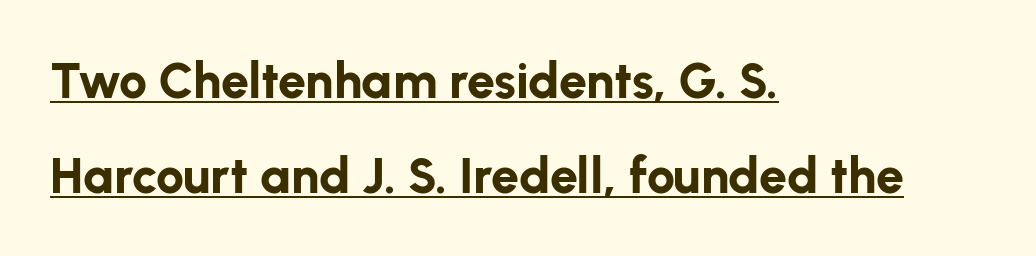
The image shows 50 px bold sans-serif type, upright; set left-aligned, loose line spacing (1.9x), normal letter spacing, underlined; low stroke contrast and a medium x-height.
